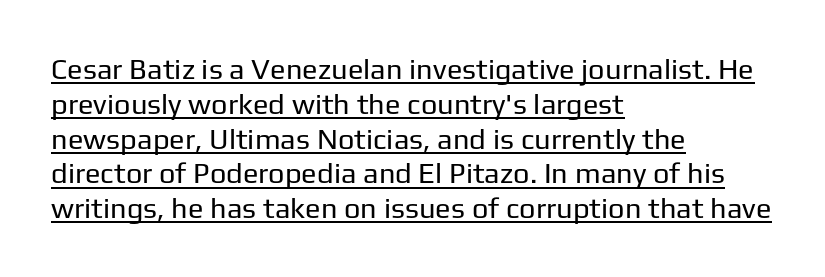
{"serif": "no", "italic": "no", "bold": "no", "weight": "regular", "width": "normal", "stroke_contrast": "low", "x_height": "medium", "monospaced": "no", "underline": "yes", "align": "left", "line_spacing_ratio": 1.2, "letter_spacing": "normal", "letter_spacing_em": 0.0, "glyph_px": 29}
